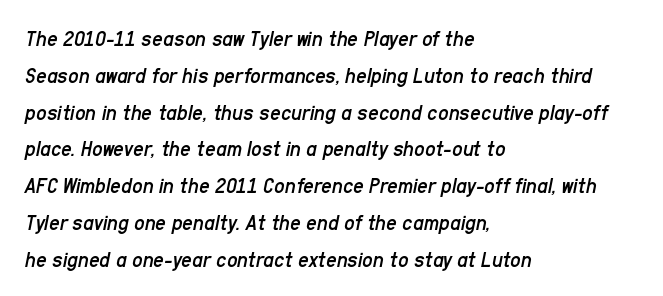
{"italic": "yes", "lean": "right", "slant_degrees": 11, "bold": "no", "underline": "no", "align": "left", "line_spacing": "normal", "line_spacing_ratio": 1.6, "letter_spacing": "normal", "letter_spacing_em": 0.0, "glyph_px": 23}
